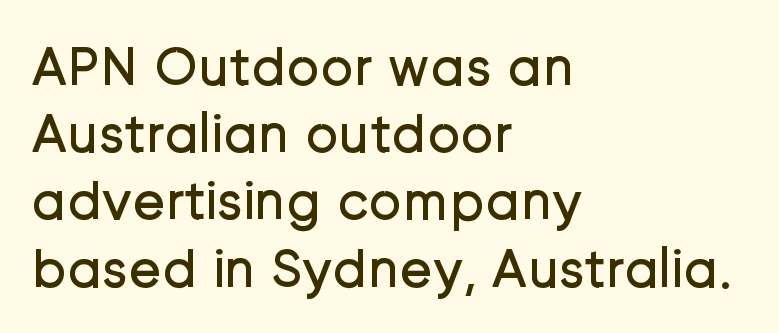
This sample has the flowing, uneven cadence of proportional lettering. Style check: upright. Glyph-to-glyph distance matches everyday printed text. Each row of text sits above clean, open space.
